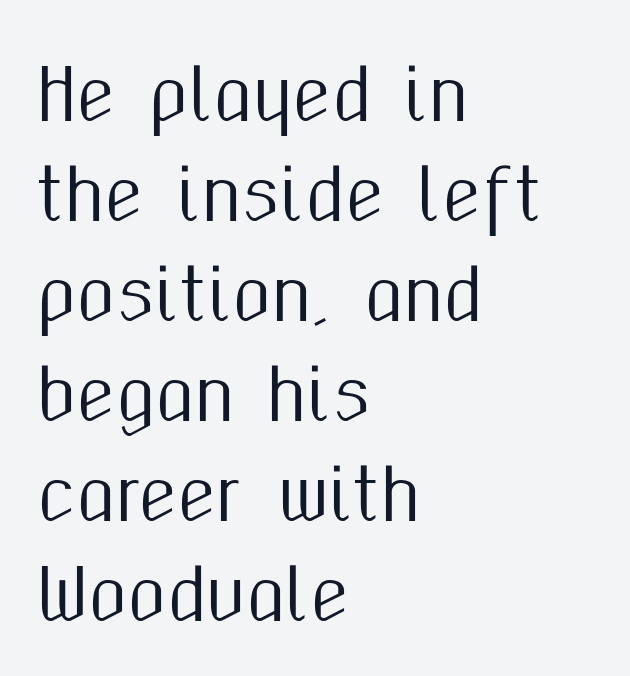
This is sans-serif lettering, the kind often seen on screens and signage. You could not count columns in this text — the font is proportionally spaced. Lines of text with bare space underneath. The type sits square on the baseline with zero lean. Notice how the passage keeps a crisp vertical edge on the left only.
